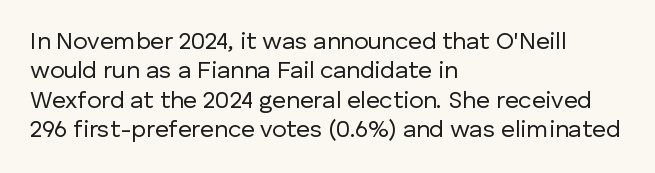
The image shows 24 px text type, upright; set left-aligned, line spacing 1.22x, normal letter spacing, not underlined.
